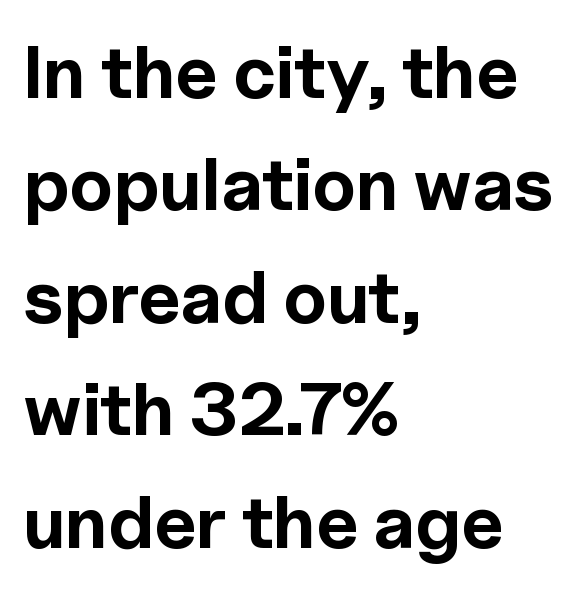
Q: Is the text bold? A: Yes.
Q: Is the text italic (slanted)? A: No, it is upright.
Q: Is the typeface a serif or a sans-serif typeface? A: Sans-serif.
Q: Is the text underlined? A: No.
Q: How is the paragraph aligned? A: Left-aligned.
Q: Is the spacing between letters normal or unusually wide? A: Normal.
Q: Is the spacing between lines tight, normal or loose? A: Normal.
Q: Width (condensed, normal, or wide)? A: Normal.
Q: x-height? A: Medium.
Q: Monospaced? A: No.
